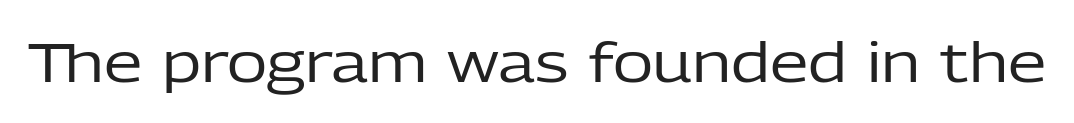
The image shows 55 px regular-weight sans-serif type, upright; set normal letter spacing, not underlined; low stroke contrast and a medium x-height.
